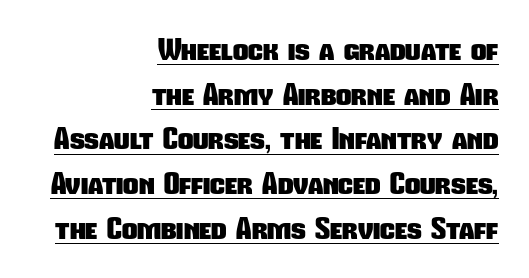
Q: Is the text bold? A: Yes.
Q: Is the typeface a serif or a sans-serif typeface? A: Sans-serif.
Q: Is the text underlined? A: Yes.
Q: How is the paragraph aligned? A: Right-aligned.
Q: Is the spacing between letters normal or unusually wide? A: Normal.
Q: Is the spacing between lines tight, normal or loose? A: Normal.
Q: Width (condensed, normal, or wide)? A: Condensed.
Q: Stroke contrast? A: Low.
Q: x-height? A: Medium.
Q: Monospaced? A: No.
